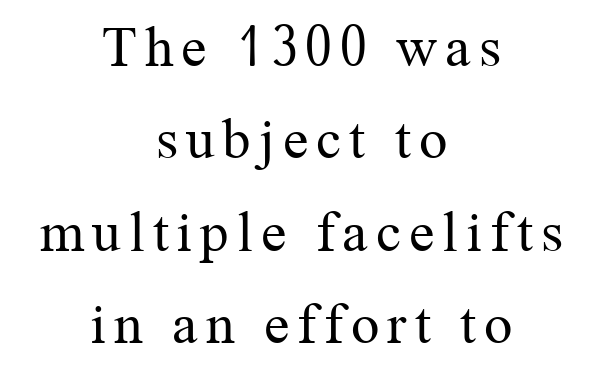
The image shows 57 px regular-weight serif type, upright; set centered, normal line spacing (1.62x), not underlined; medium stroke contrast and a medium x-height.
